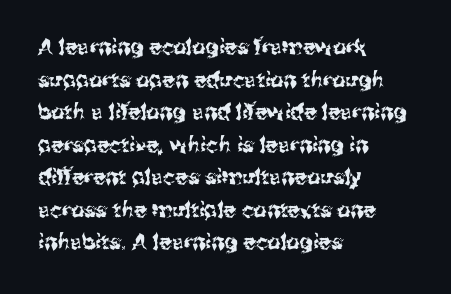
The image shows 21 px text type, upright; set left-aligned, normal line spacing (1.55x), normal letter spacing, not underlined.
